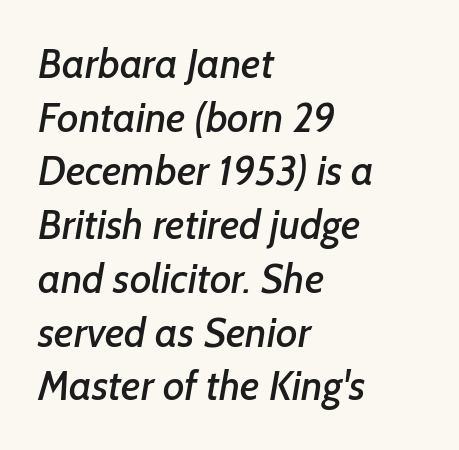
{"serif": "no", "width": "normal", "stroke_contrast": "low", "x_height": "medium", "monospaced": "no", "underline": "no", "align": "left", "line_spacing": "normal", "line_spacing_ratio": 1.31, "letter_spacing": "normal", "letter_spacing_em": 0.0, "glyph_px": 41}
